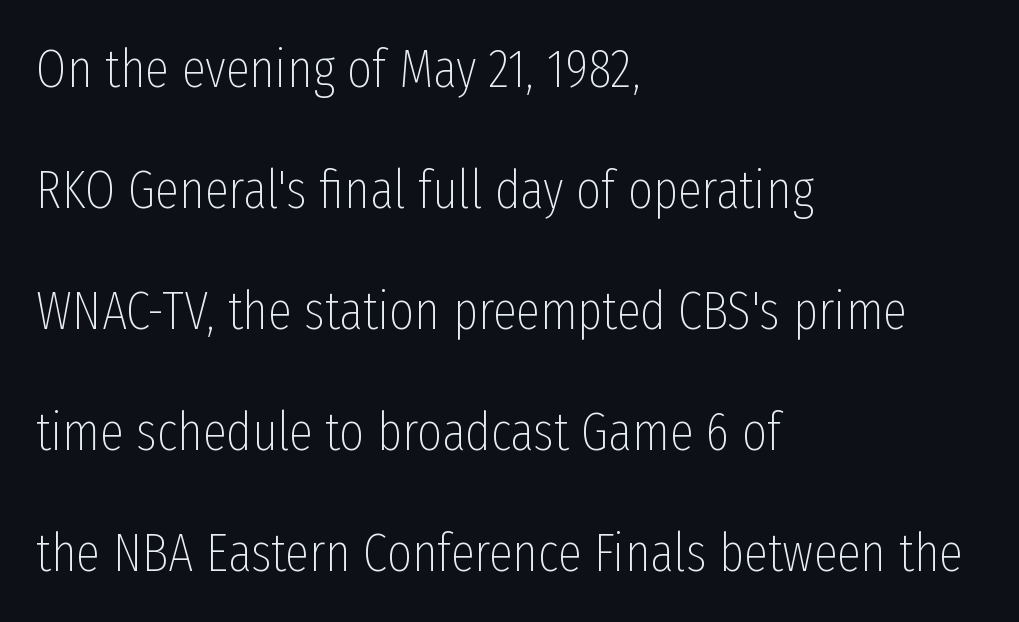
The image shows 54 px thin, condensed sans-serif type, upright; set left-aligned, loose line spacing (2.24x), normal letter spacing, not underlined; low stroke contrast and a medium x-height.
